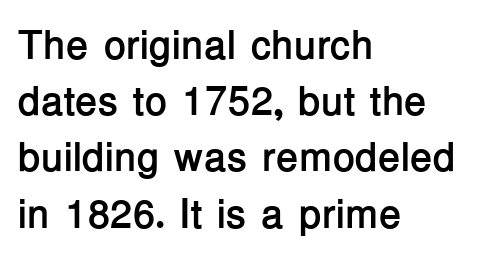
The image shows 41 px semibold sans-serif type, upright; set left-aligned, normal line spacing (1.37x), normal letter spacing, not underlined; low stroke contrast and a medium x-height.
